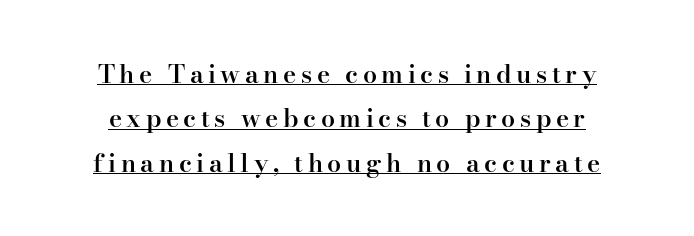
The image shows 25 px text type, upright; set line spacing 1.78x, underlined.
